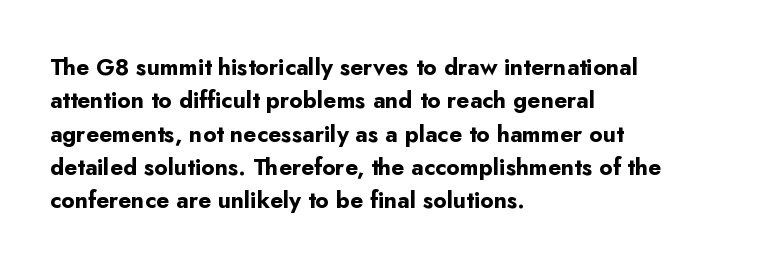
The image shows 23 px bold type, upright; set left-aligned, normal line spacing (1.45x), normal letter spacing, not underlined.
